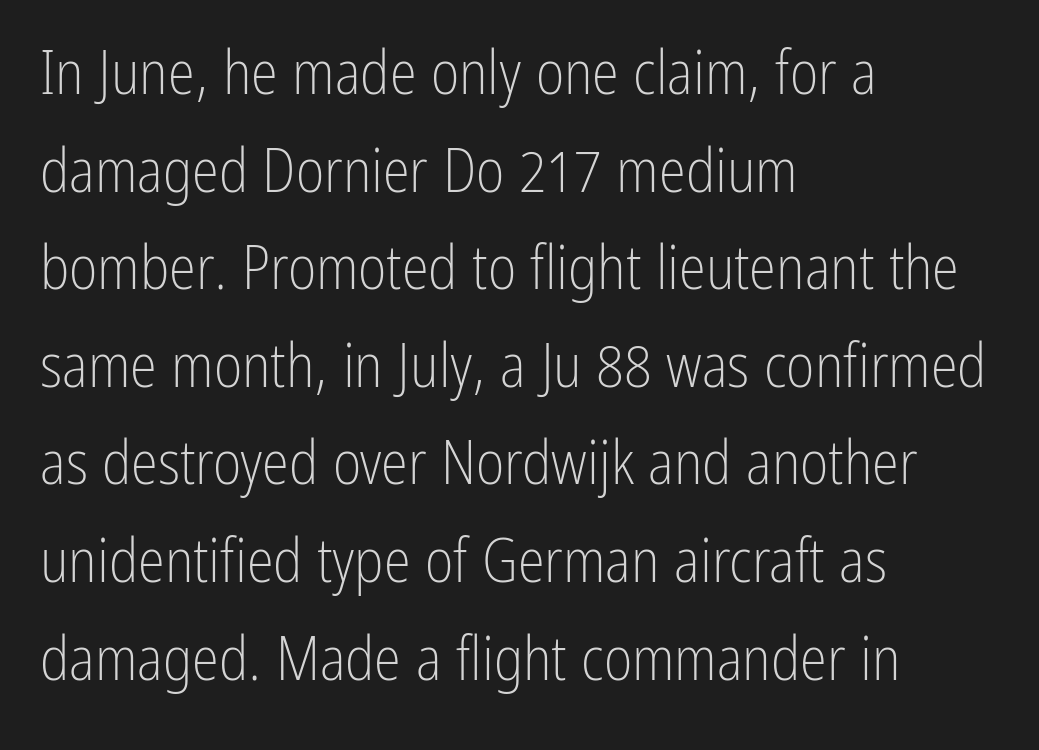
{"serif": "no", "italic": "no", "bold": "no", "weight": "light", "width": "condensed", "stroke_contrast": "low", "x_height": "medium", "monospaced": "no", "underline": "no", "align": "left", "line_spacing": "normal", "line_spacing_ratio": 1.6, "letter_spacing": "normal", "letter_spacing_em": 0.0, "glyph_px": 61}
